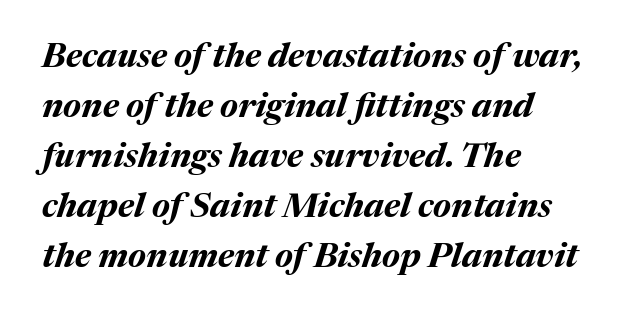
Q: Is the text bold? A: Yes.
Q: Is the text italic (slanted)? A: Yes, it leans right by about 17 degrees.
Q: Is the text underlined? A: No.
Q: How is the paragraph aligned? A: Left-aligned.
Q: Is the spacing between letters normal or unusually wide? A: Normal.
Q: Is the spacing between lines tight, normal or loose? A: Normal.
Q: Width (condensed, normal, or wide)? A: Normal.
Q: Stroke contrast? A: Medium.
Q: x-height? A: Medium.
Q: Monospaced? A: No.
